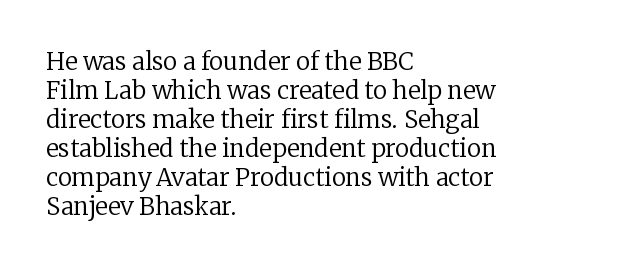
Q: Is the text bold? A: No.
Q: Is the text italic (slanted)? A: No, it is upright.
Q: Is the text underlined? A: No.
Q: How is the paragraph aligned? A: Left-aligned.
Q: Is the spacing between letters normal or unusually wide? A: Normal.
